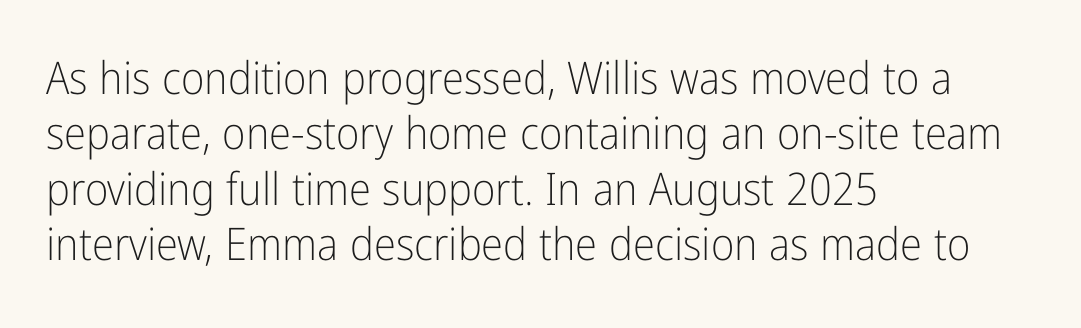
The weight would be labelled regular, book, light, or lighter still. Nobody touched the tracking dial on this one. Note the varied advance widths — an 'i' is clearly narrower than an 'm'. The type family on display is of the sans-serif kind. The foot of each line stays bare and open. This sample uses an upright cut, with every glyph sitting square on the baseline.
